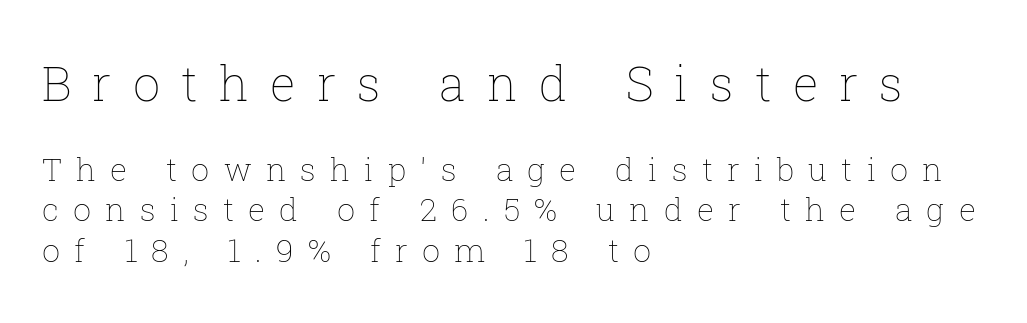
The image shows 48 px thin type, upright; set left-aligned, normal line spacing (1.26x), unusually wide letter spacing (+0.44 em), not underlined; the first (top) block is 1.5x larger; low stroke contrast and a medium x-height.
